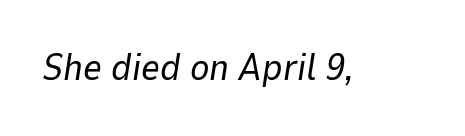
{"italic": "yes", "lean": "right", "slant_degrees": 9, "bold": "no", "weight": "regular", "width": "normal", "stroke_contrast": "low", "x_height": "medium", "monospaced": "no", "underline": "no", "letter_spacing": "normal", "letter_spacing_em": 0.0, "glyph_px": 37}
